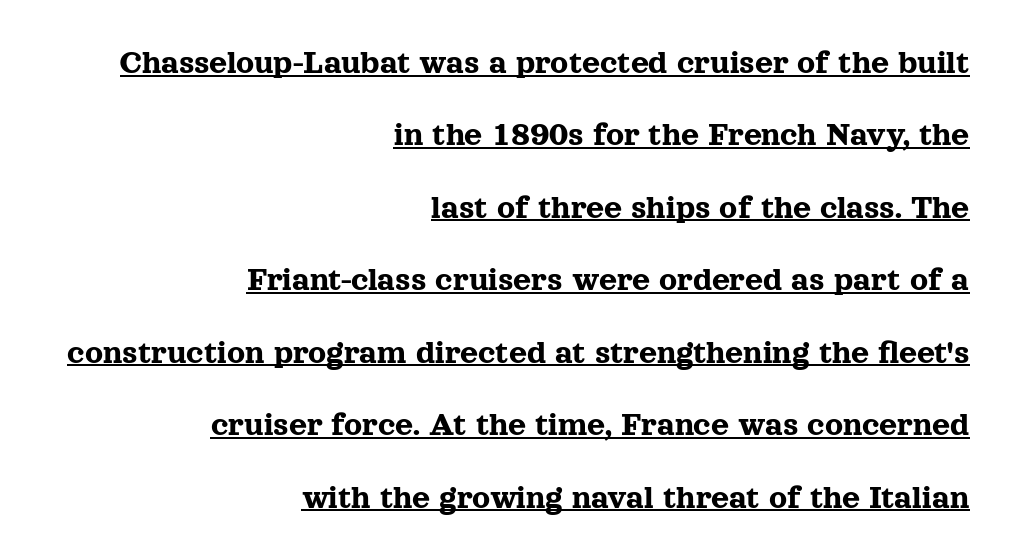
The image shows 35 px serif type, upright; set right-aligned, loose line spacing (2.07x), normal letter spacing, underlined; a medium x-height.
